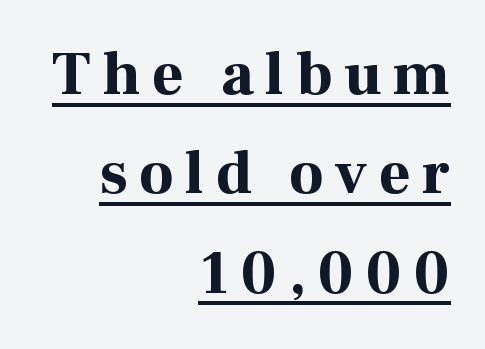
The image shows 61 px bold serif type, upright; set right-aligned, normal line spacing (1.63x), underlined; high stroke contrast and a medium x-height.
